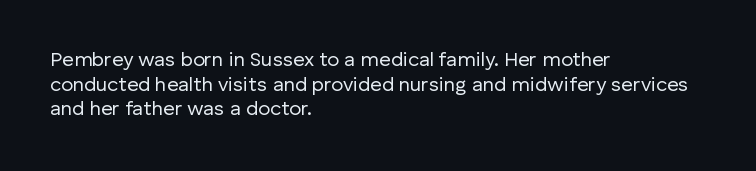
The image shows 20 px text type, upright; set left-aligned, line spacing 1.23x, normal letter spacing, not underlined.
